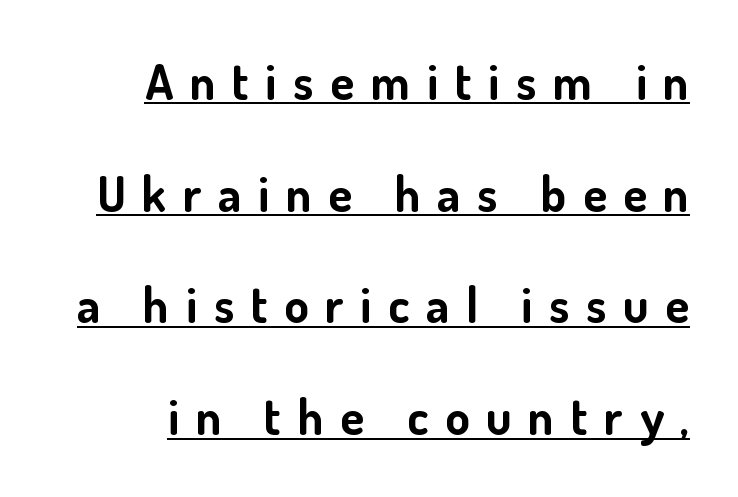
Q: Is the text bold? A: Yes.
Q: Is the text italic (slanted)? A: No, it is upright.
Q: Is the typeface a serif or a sans-serif typeface? A: Sans-serif.
Q: Is the text underlined? A: Yes.
Q: Is the spacing between letters normal or unusually wide? A: Unusually wide.
Q: Is the spacing between lines tight, normal or loose? A: Loose.
Q: Width (condensed, normal, or wide)? A: Normal.
Q: Stroke contrast? A: Low.
Q: x-height? A: Small.
Q: Monospaced? A: No.
